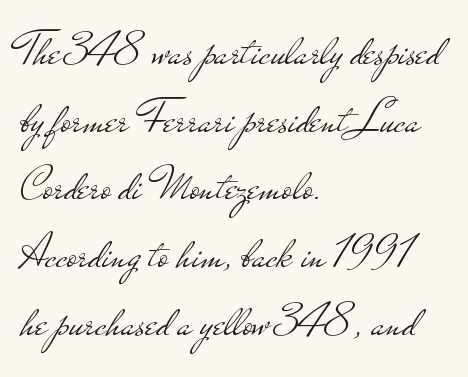
Q: Is the text bold? A: No.
Q: Is the text italic (slanted)? A: Yes.
Q: Is the typeface a serif or a sans-serif typeface? A: Sans-serif.
Q: Is the text underlined? A: No.
Q: How is the paragraph aligned? A: Left-aligned.
Q: Is the spacing between letters normal or unusually wide? A: Normal.
Q: Is the spacing between lines tight, normal or loose? A: Normal.
Q: Width (condensed, normal, or wide)? A: Wide.
Q: Stroke contrast? A: Low.
Q: x-height? A: Small.
Q: Monospaced? A: No.
